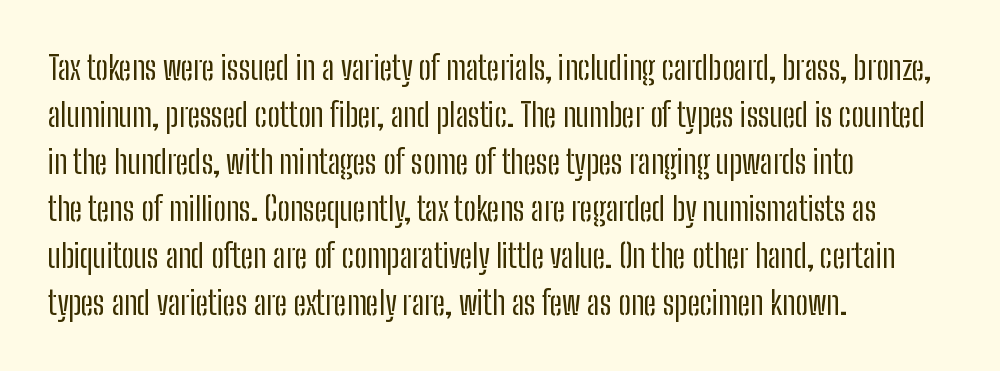
The image shows 32 px regular-weight, condensed sans-serif type, upright; set left-aligned, normal line spacing (1.47x), normal letter spacing, not underlined; low stroke contrast and a medium x-height.
